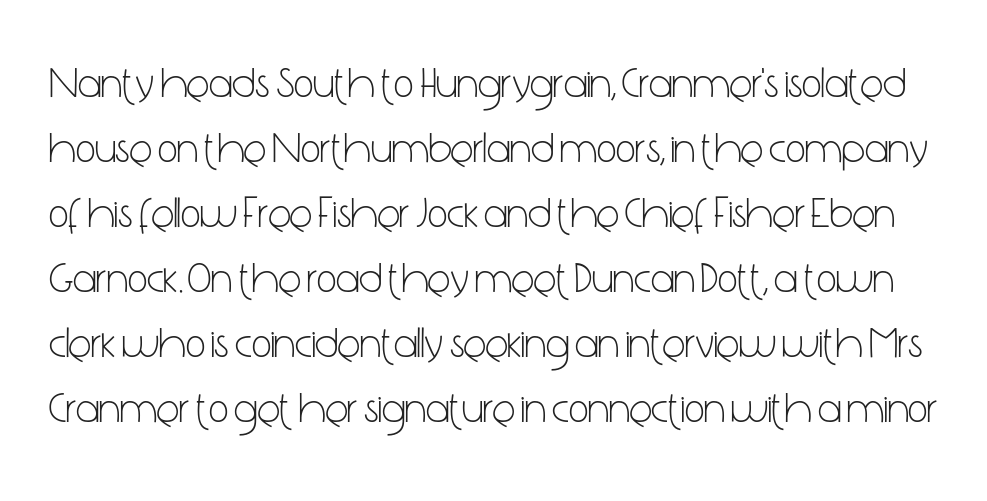
{"serif": "no", "italic": "no", "bold": "no", "weight": "light", "width": "condensed", "stroke_contrast": "low", "x_height": "medium", "monospaced": "no", "underline": "no", "line_spacing": "normal", "line_spacing_ratio": 1.51, "letter_spacing": "normal", "letter_spacing_em": 0.0, "glyph_px": 43}
